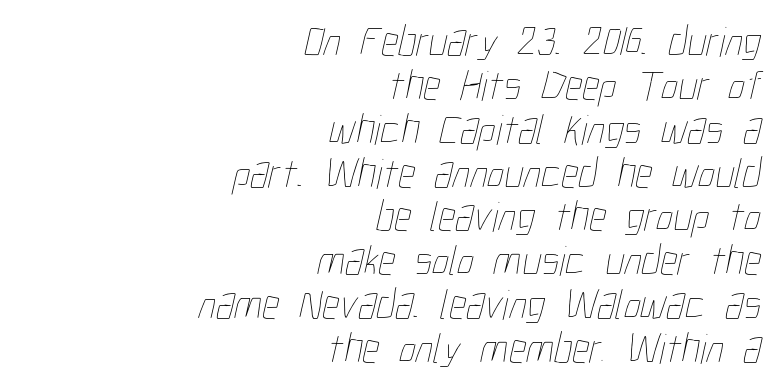
The face used here is proportionally spaced, like ordinary book or web type. This rendering uses right alignment, leaving the left contour irregular. Each word holds together tightly as a unit, with standard inter-letter gaps. A clean baseline with only descenders dipping below it.
